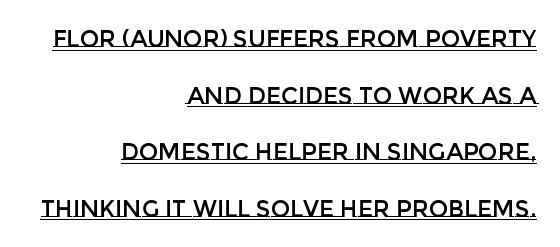
The image shows 23 px text type, upright; set right-aligned, loose line spacing (2.46x), normal letter spacing, underlined.
